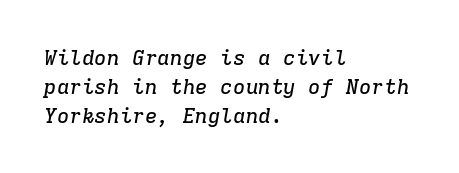
Q: Is the text italic (slanted)? A: Yes, it leans right by about 9 degrees.
Q: Is the text underlined? A: No.
Q: How is the paragraph aligned? A: Left-aligned.
Q: Is the spacing between letters normal or unusually wide? A: Normal.
Q: Is the spacing between lines tight, normal or loose? A: Normal.
